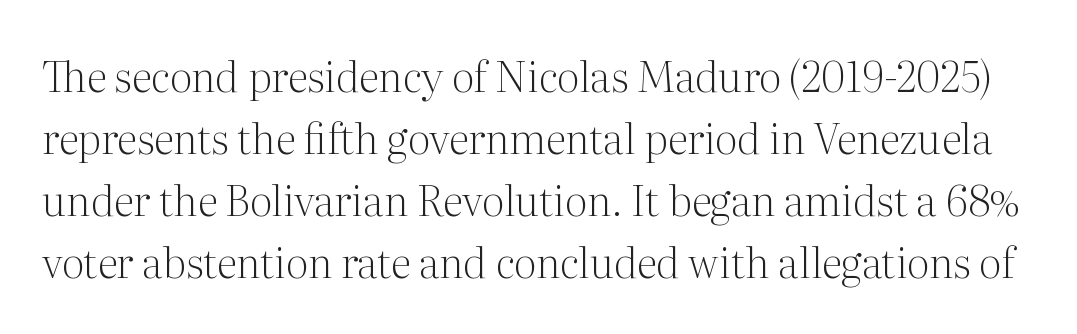
Summary of weight: not heavy and not bold. The type family on display is of the serif kind. Summary of vertical rhythm: regular, with standard interline spacing. Letters rest on an invisible, unmarked baseline.
